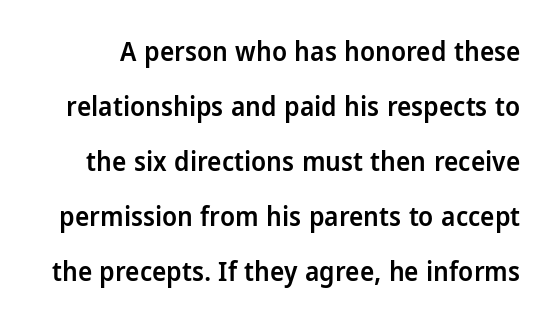
The image shows 27 px text type, upright; set loose line spacing (2.04x), normal letter spacing, not underlined.
